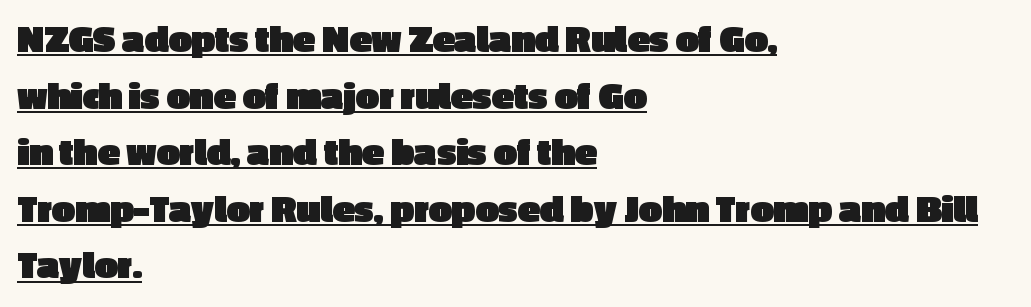
Q: Is the text bold? A: Yes.
Q: Is the text italic (slanted)? A: No, it is upright.
Q: Is the typeface a serif or a sans-serif typeface? A: Sans-serif.
Q: Is the text underlined? A: Yes.
Q: How is the paragraph aligned? A: Left-aligned.
Q: Is the spacing between letters normal or unusually wide? A: Normal.
Q: Is the spacing between lines tight, normal or loose? A: Normal.
Q: Width (condensed, normal, or wide)? A: Normal.
Q: x-height? A: Medium.
Q: Monospaced? A: No.
